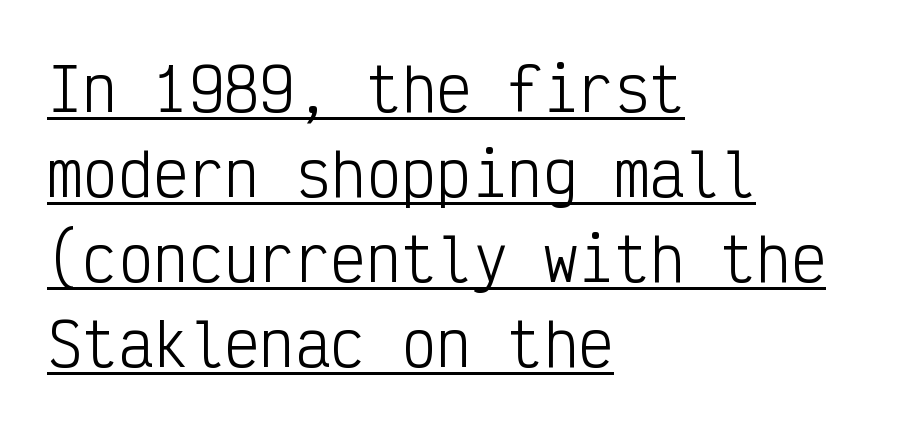
Q: Is the text bold? A: No.
Q: Is the text italic (slanted)? A: No, it is upright.
Q: Is the typeface a serif or a sans-serif typeface? A: Sans-serif.
Q: Is the text underlined? A: Yes.
Q: How is the paragraph aligned? A: Left-aligned.
Q: Is the spacing between letters normal or unusually wide? A: Normal.
Q: Is the spacing between lines tight, normal or loose? A: Normal.
Q: Width (condensed, normal, or wide)? A: Condensed.
Q: Stroke contrast? A: Low.
Q: x-height? A: Medium.
Q: Monospaced? A: Yes.
